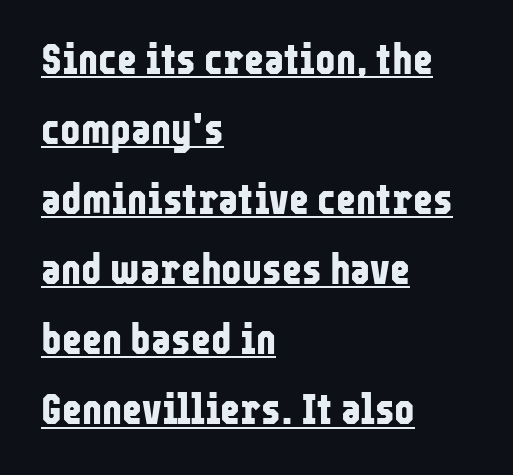
The image shows 43 px bold, condensed sans-serif type, upright; set left-aligned, normal line spacing (1.63x), normal letter spacing, underlined; low stroke contrast and a medium x-height.
